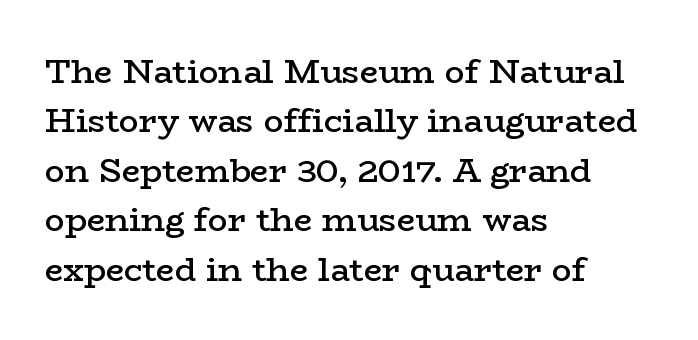
{"serif": "yes", "italic": "no", "bold": "semi", "weight": "semibold", "width": "wide", "stroke_contrast": "low", "x_height": "medium", "monospaced": "no", "underline": "no", "align": "left", "line_spacing": "normal", "line_spacing_ratio": 1.5, "letter_spacing": "normal", "letter_spacing_em": 0.0, "glyph_px": 33}
